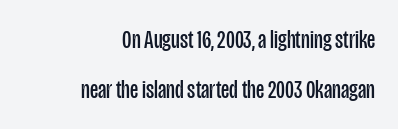
Descender tails drop into unmarked territory. Counters stay open thanks to moderate or lighter strokes. Unlike italic type, these characters show no tilt at all. Does the leading feel generous? Absolutely, it's lavish. The ragged edge is on the left, which tells us the setting is flush right. Spacing between characters is what you'd get straight out of the box.
